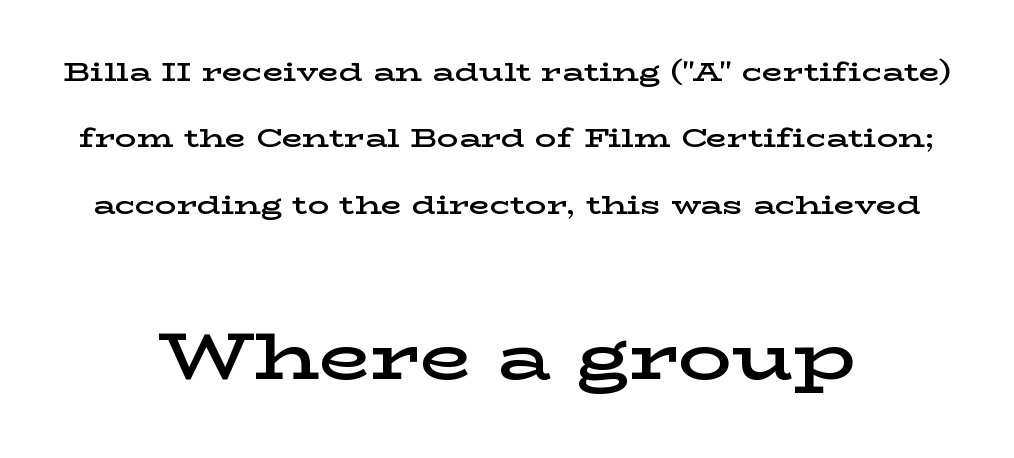
The image shows 67 px semibold, wide serif type, upright; set loose line spacing (2.46x), normal letter spacing, not underlined; the second (bottom) block is 2.48x larger; low stroke contrast and a medium x-height.
